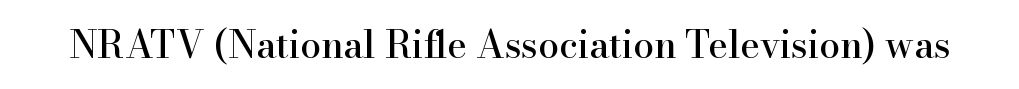
{"serif": "yes", "italic": "no", "width": "normal", "stroke_contrast": "high", "x_height": "small", "monospaced": "no", "underline": "no", "letter_spacing": "normal", "letter_spacing_em": 0.0, "glyph_px": 37}
